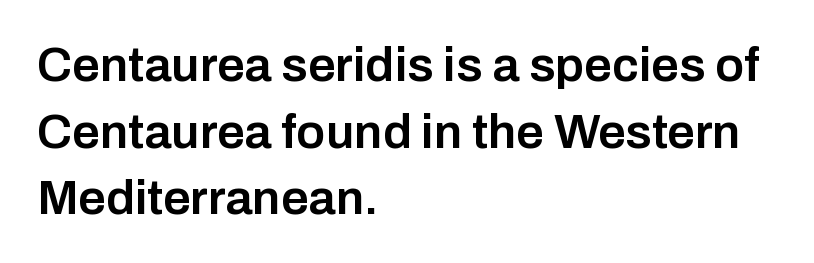
Q: Is the text bold? A: Semi-bold.
Q: Is the text italic (slanted)? A: No, it is upright.
Q: Is the typeface a serif or a sans-serif typeface? A: Sans-serif.
Q: Is the text underlined? A: No.
Q: How is the paragraph aligned? A: Left-aligned.
Q: Is the spacing between letters normal or unusually wide? A: Normal.
Q: Is the spacing between lines tight, normal or loose? A: Normal.
Q: Width (condensed, normal, or wide)? A: Normal.
Q: Stroke contrast? A: Low.
Q: x-height? A: Medium.
Q: Monospaced? A: No.
